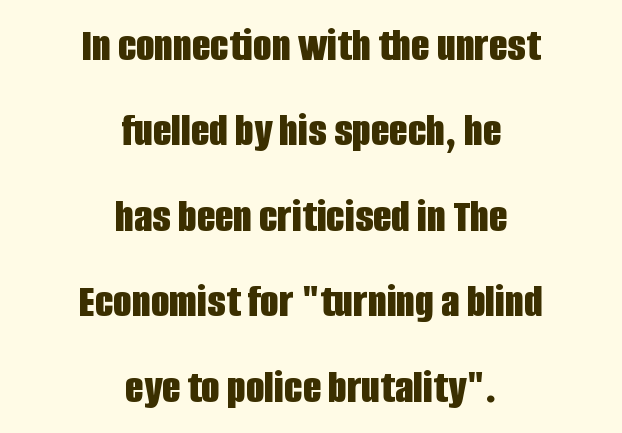
Q: Is the text bold? A: Yes.
Q: Is the text italic (slanted)? A: No, it is upright.
Q: Is the typeface a serif or a sans-serif typeface? A: Sans-serif.
Q: Is the text underlined? A: No.
Q: How is the paragraph aligned? A: Centered.
Q: Is the spacing between letters normal or unusually wide? A: Normal.
Q: Width (condensed, normal, or wide)? A: Condensed.
Q: Stroke contrast? A: Low.
Q: x-height? A: Large.
Q: Monospaced? A: No.
